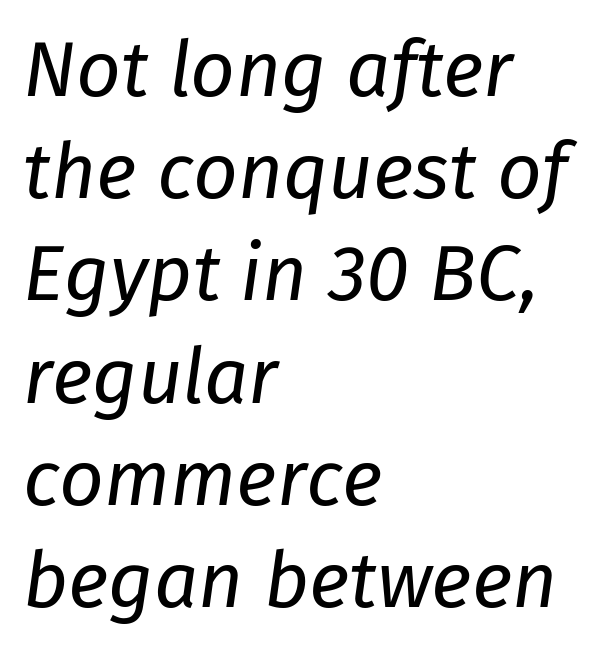
The image shows 78 px regular-weight type, italic (leaning right); set left-aligned, normal line spacing (1.31x), normal letter spacing, not underlined; low stroke contrast and a medium x-height.
